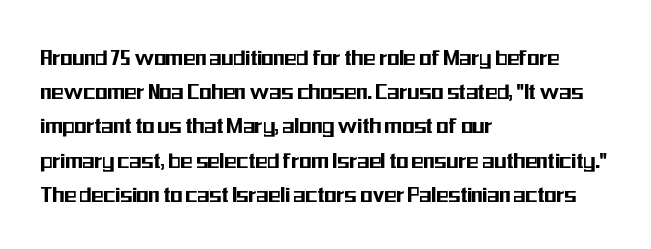
Q: Is the text italic (slanted)? A: No, it is upright.
Q: Is the text underlined? A: No.
Q: How is the paragraph aligned? A: Left-aligned.
Q: Is the spacing between letters normal or unusually wide? A: Normal.
Q: Is the spacing between lines tight, normal or loose? A: Normal.
